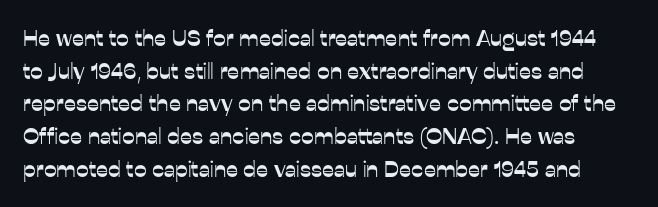
The image shows 23 px text type, upright; set normal line spacing (1.42x), normal letter spacing, not underlined.
